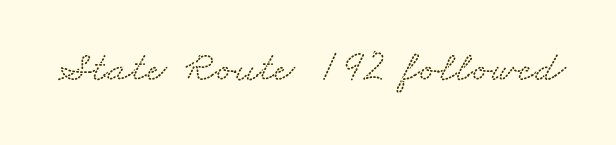
The image shows 44 px wide serif type; set normal letter spacing, not underlined; medium stroke contrast and a small x-height.
